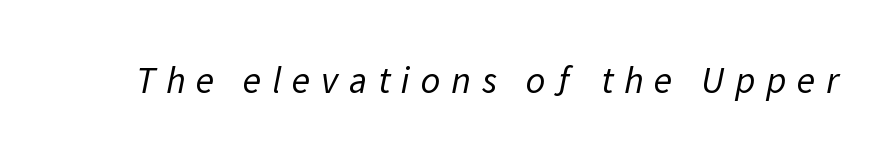
Q: Is the text bold? A: No.
Q: Is the typeface a serif or a sans-serif typeface? A: Sans-serif.
Q: Is the text underlined? A: No.
Q: Is the spacing between letters normal or unusually wide? A: Unusually wide.
Q: Width (condensed, normal, or wide)? A: Normal.
Q: Stroke contrast? A: Low.
Q: x-height? A: Medium.
Q: Monospaced? A: No.
